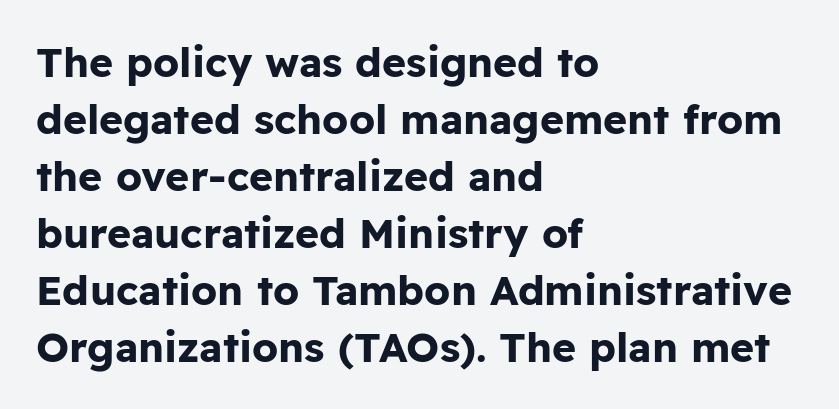
{"serif": "no", "italic": "no", "bold": "yes", "weight": "bold", "width": "normal", "stroke_contrast": "low", "x_height": "medium", "monospaced": "no", "underline": "no", "align": "left", "line_spacing": "normal", "line_spacing_ratio": 1.39, "letter_spacing": "normal", "letter_spacing_em": 0.0, "glyph_px": 41}
